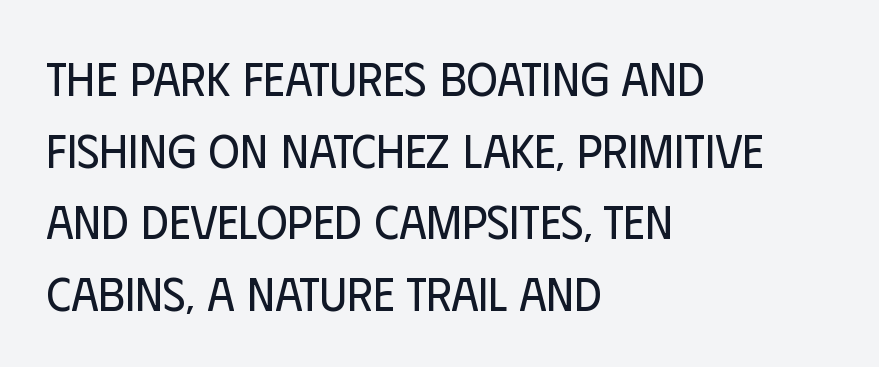
If you drew a line through each stem, it would be perfectly vertical. Weight class: somewhere from thin through regular. The rows are spaced the way most documents space them. Is this a sans? Yes — the strokes have no serifs. Typeset ragged right — the left edge is the straight one.
